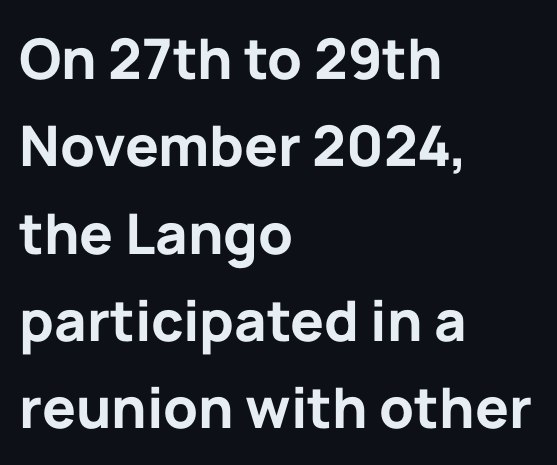
Q: Is the text bold? A: Yes.
Q: Is the text italic (slanted)? A: No, it is upright.
Q: Is the typeface a serif or a sans-serif typeface? A: Sans-serif.
Q: Is the text underlined? A: No.
Q: How is the paragraph aligned? A: Left-aligned.
Q: Is the spacing between letters normal or unusually wide? A: Normal.
Q: Is the spacing between lines tight, normal or loose? A: Normal.
Q: Width (condensed, normal, or wide)? A: Normal.
Q: Stroke contrast? A: Low.
Q: x-height? A: Medium.
Q: Monospaced? A: No.
